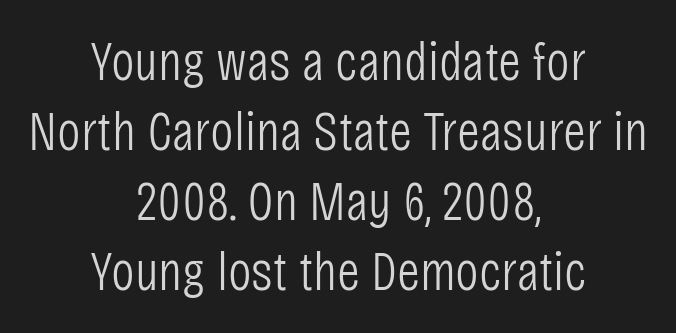
The rendering uses natural spacing where letterforms have individual widths. The glyphs are unaccompanied by any horizontal stroke below them. Posture: straight, roman, zero tilt. The setting favours the middle, as headings and verse often do. Stems and bowls with no extra thickness — not bold.
